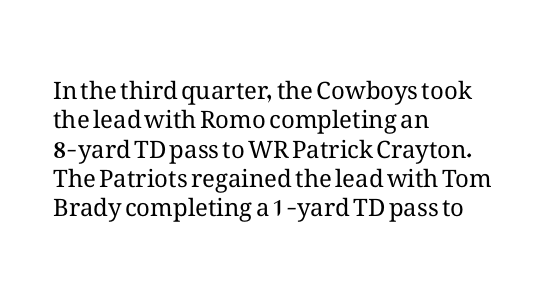
{"italic": "no", "bold": "no", "underline": "no", "align": "left", "line_spacing_ratio": 1.22, "letter_spacing": "normal", "letter_spacing_em": 0.0, "glyph_px": 24}
